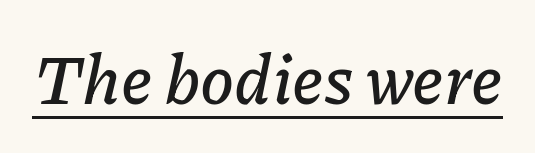
Q: Is the text italic (slanted)? A: Yes, it leans right by about 11 degrees.
Q: Is the text underlined? A: Yes.
Q: Is the spacing between letters normal or unusually wide? A: Normal.
Q: Width (condensed, normal, or wide)? A: Normal.
Q: Stroke contrast? A: Low.
Q: x-height? A: Medium.
Q: Monospaced? A: No.
